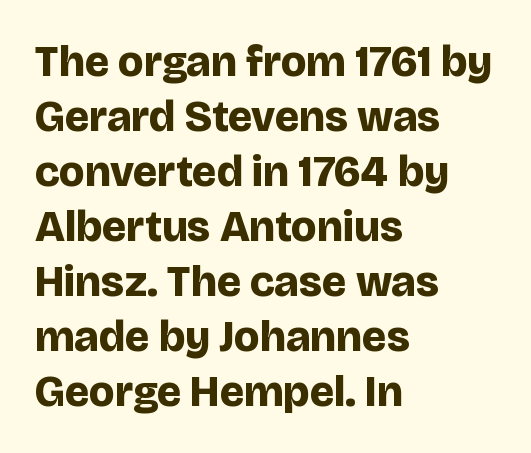
Q: Is the text bold? A: Yes.
Q: Is the text italic (slanted)? A: No, it is upright.
Q: Is the typeface a serif or a sans-serif typeface? A: Sans-serif.
Q: Is the text underlined? A: No.
Q: How is the paragraph aligned? A: Left-aligned.
Q: Is the spacing between letters normal or unusually wide? A: Normal.
Q: Is the spacing between lines tight, normal or loose? A: Normal.
Q: Width (condensed, normal, or wide)? A: Normal.
Q: Stroke contrast? A: Low.
Q: x-height? A: Large.
Q: Monospaced? A: No.
